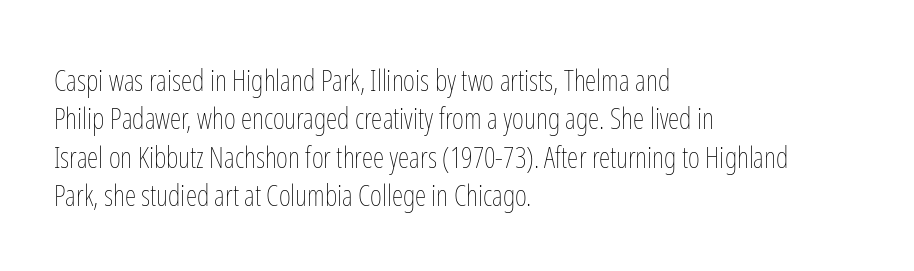
The image shows 29 px thin, condensed type, upright; set left-aligned, normal line spacing (1.32x), normal letter spacing, not underlined; low stroke contrast and a medium x-height.
